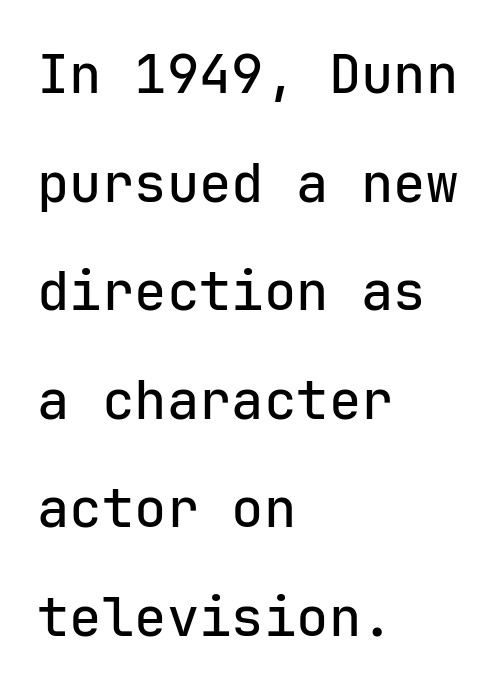
{"serif": "no", "italic": "no", "width": "normal", "stroke_contrast": "low", "x_height": "medium", "monospaced": "yes", "underline": "no", "align": "left", "line_spacing": "loose", "line_spacing_ratio": 2.01, "letter_spacing": "normal", "letter_spacing_em": 0.0, "glyph_px": 54}
